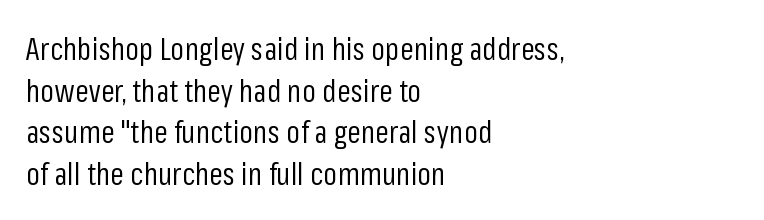
{"serif": "no", "italic": "no", "bold": "no", "weight": "regular", "width": "condensed", "stroke_contrast": "low", "x_height": "medium", "monospaced": "no", "underline": "no", "align": "left", "line_spacing": "normal", "line_spacing_ratio": 1.34, "letter_spacing": "normal", "letter_spacing_em": 0.0, "glyph_px": 31}
